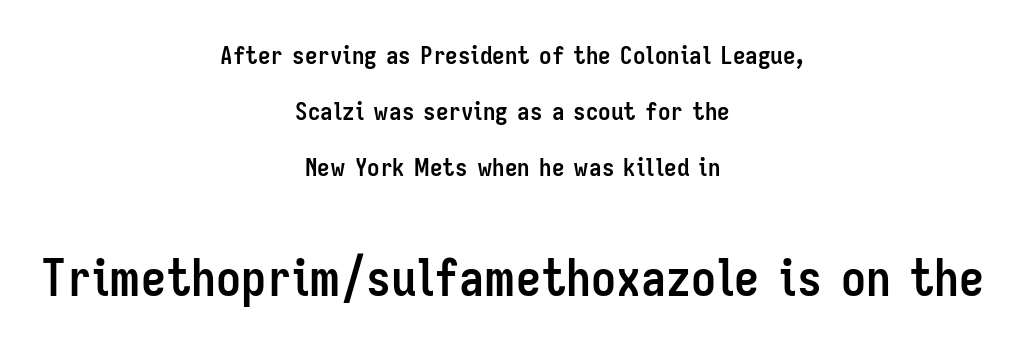
The image shows 50 px semibold, condensed sans-serif type, upright; set centered, loose line spacing (2.24x), normal letter spacing, not underlined; the second (bottom) block is 2.0x larger; low stroke contrast and a medium x-height.
